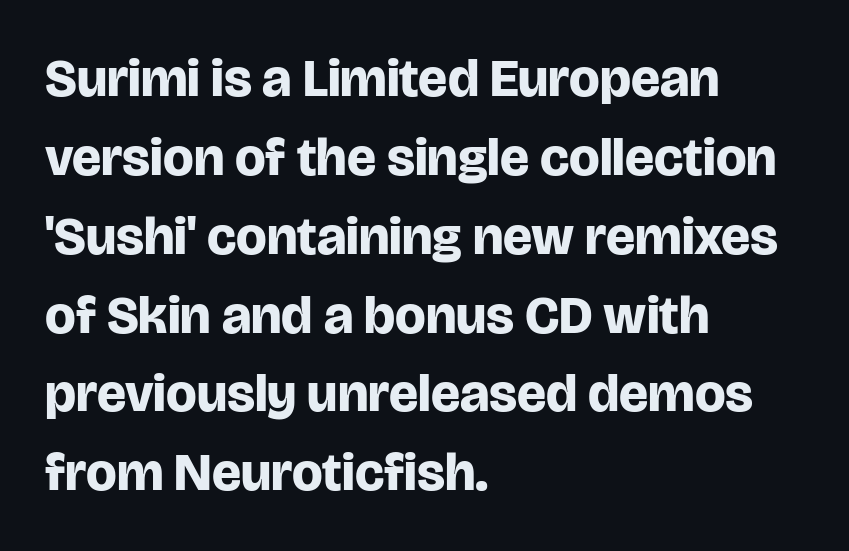
{"serif": "no", "italic": "no", "bold": "yes", "weight": "bold", "width": "normal", "stroke_contrast": "low", "x_height": "large", "monospaced": "no", "underline": "no", "align": "left", "line_spacing": "normal", "line_spacing_ratio": 1.46, "letter_spacing": "normal", "letter_spacing_em": 0.0, "glyph_px": 54}
